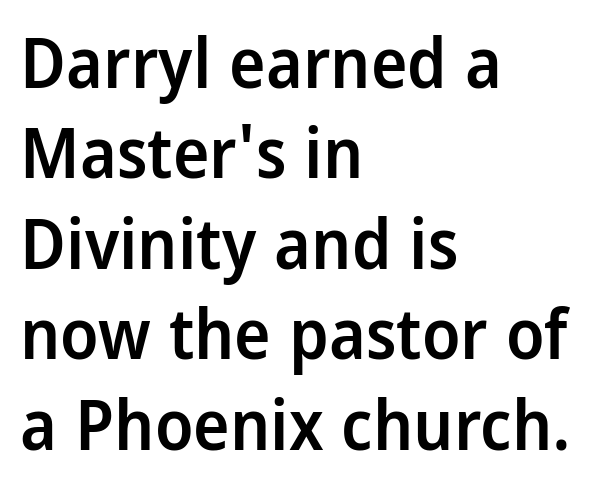
Q: Is the text bold? A: Semi-bold.
Q: Is the text italic (slanted)? A: No, it is upright.
Q: Is the typeface a serif or a sans-serif typeface? A: Sans-serif.
Q: Is the text underlined? A: No.
Q: How is the paragraph aligned? A: Left-aligned.
Q: Is the spacing between letters normal or unusually wide? A: Normal.
Q: Is the spacing between lines tight, normal or loose? A: Normal.
Q: Width (condensed, normal, or wide)? A: Condensed.
Q: Stroke contrast? A: Low.
Q: x-height? A: Large.
Q: Monospaced? A: No.
